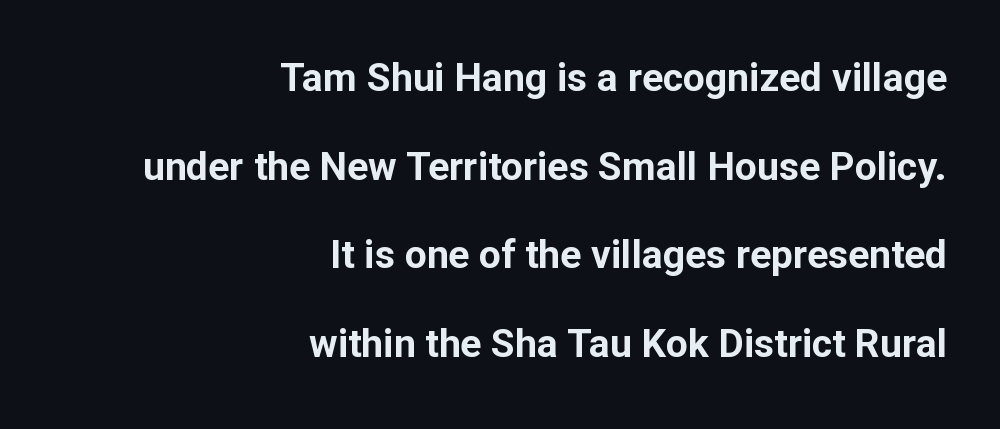
Q: Is the text bold? A: Yes.
Q: Is the text italic (slanted)? A: No, it is upright.
Q: Is the typeface a serif or a sans-serif typeface? A: Sans-serif.
Q: Is the text underlined? A: No.
Q: How is the paragraph aligned? A: Right-aligned.
Q: Is the spacing between letters normal or unusually wide? A: Normal.
Q: Is the spacing between lines tight, normal or loose? A: Loose.
Q: Width (condensed, normal, or wide)? A: Normal.
Q: Stroke contrast? A: Low.
Q: x-height? A: Medium.
Q: Monospaced? A: No.
